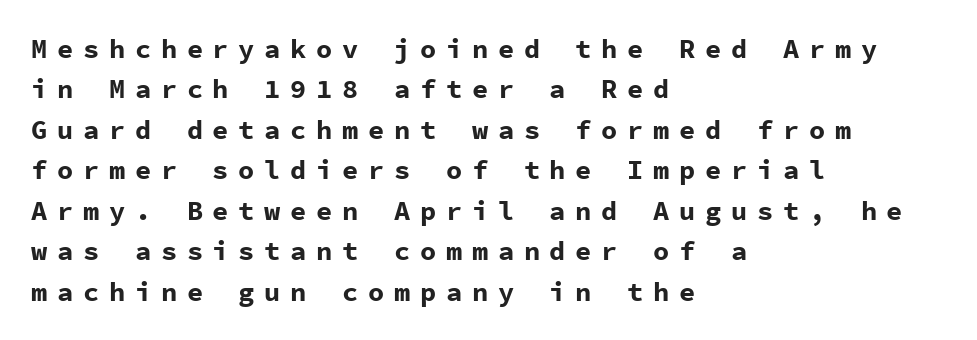
The horizontal fit of the characters is loose and conspicuously gappy. The passage shown is emphatically bold. The words here are not underlined. Where is the straight margin? On the left.
